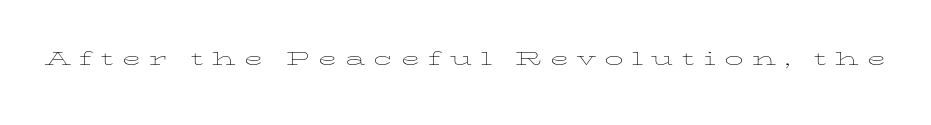
Spacing between characters has been opened up far beyond the box default. Every stem runs plumb, perpendicular to the baseline. No chunkiness to these letters — they're not bold. Check the space under the baseline: it is left empty.
